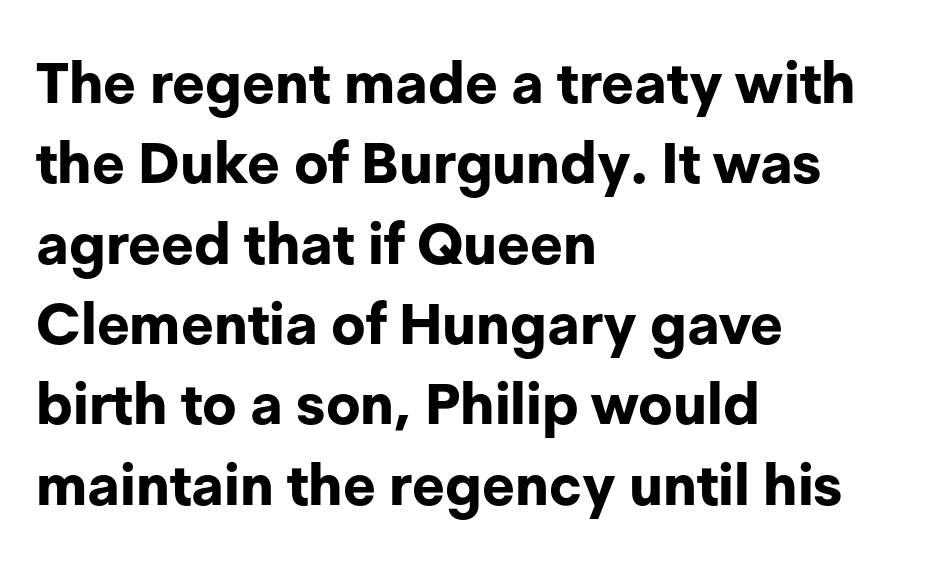
The image shows 57 px bold sans-serif type, upright; set left-aligned, normal line spacing (1.41x), normal letter spacing, not underlined; low stroke contrast and a medium x-height.
